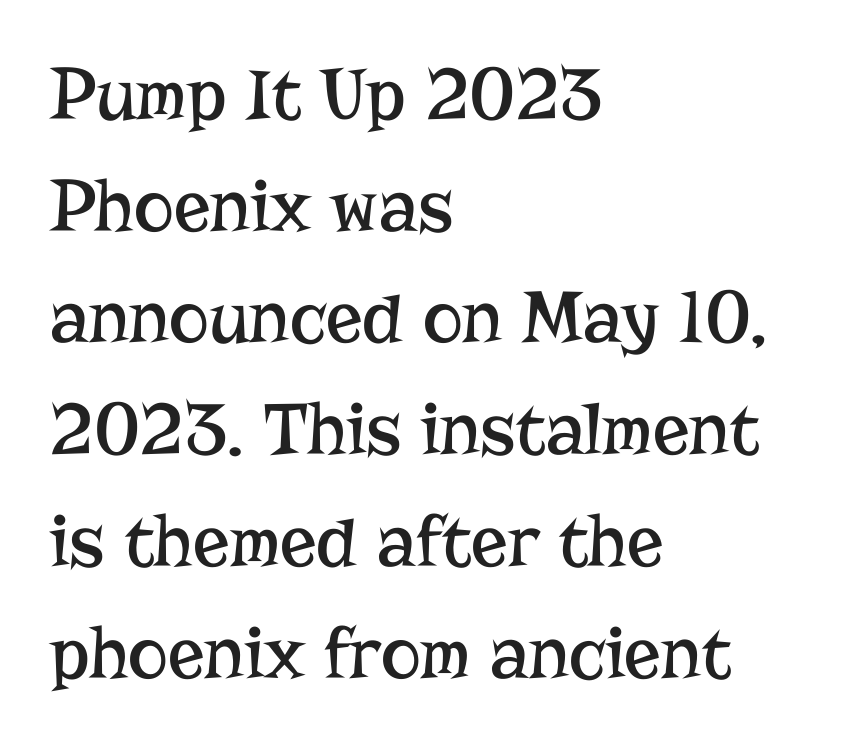
{"serif": "yes", "italic": "no", "bold": "no", "weight": "regular", "width": "normal", "stroke_contrast": "low", "x_height": "medium", "monospaced": "no", "underline": "no", "align": "left", "line_spacing": "normal", "line_spacing_ratio": 1.47, "letter_spacing": "normal", "letter_spacing_em": 0.0, "glyph_px": 76}
